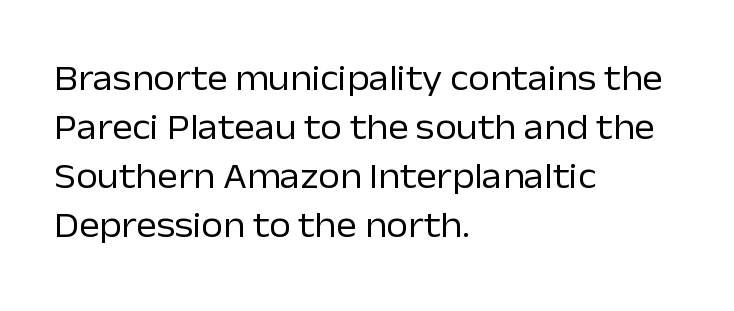
Q: Is the text bold? A: No.
Q: Is the text italic (slanted)? A: No, it is upright.
Q: Is the typeface a serif or a sans-serif typeface? A: Sans-serif.
Q: Is the text underlined? A: No.
Q: How is the paragraph aligned? A: Left-aligned.
Q: Is the spacing between letters normal or unusually wide? A: Normal.
Q: Is the spacing between lines tight, normal or loose? A: Normal.
Q: Width (condensed, normal, or wide)? A: Normal.
Q: Stroke contrast? A: Low.
Q: x-height? A: Medium.
Q: Monospaced? A: No.
